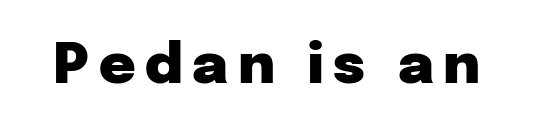
Q: Is the text bold? A: Yes.
Q: Is the text italic (slanted)? A: No, it is upright.
Q: Is the typeface a serif or a sans-serif typeface? A: Sans-serif.
Q: Is the text underlined? A: No.
Q: Width (condensed, normal, or wide)? A: Normal.
Q: Stroke contrast? A: Low.
Q: x-height? A: Medium.
Q: Monospaced? A: No.
